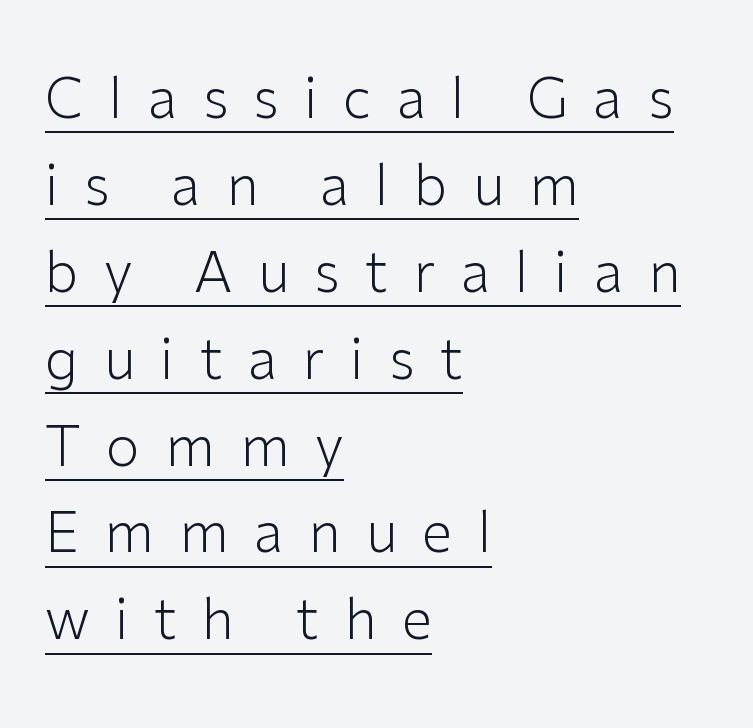
Q: Is the text bold? A: No.
Q: Is the text italic (slanted)? A: No, it is upright.
Q: Is the typeface a serif or a sans-serif typeface? A: Sans-serif.
Q: Is the text underlined? A: Yes.
Q: How is the paragraph aligned? A: Left-aligned.
Q: Is the spacing between letters normal or unusually wide? A: Unusually wide.
Q: Is the spacing between lines tight, normal or loose? A: Normal.
Q: Width (condensed, normal, or wide)? A: Normal.
Q: Stroke contrast? A: Low.
Q: x-height? A: Medium.
Q: Monospaced? A: No.
